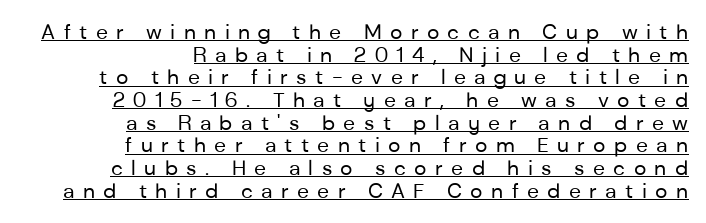
{"italic": "no", "bold": "no", "underline": "yes", "align": "right", "line_spacing": "tight", "line_spacing_ratio": 1.08, "letter_spacing": "wide", "letter_spacing_em": 0.4, "glyph_px": 21}
